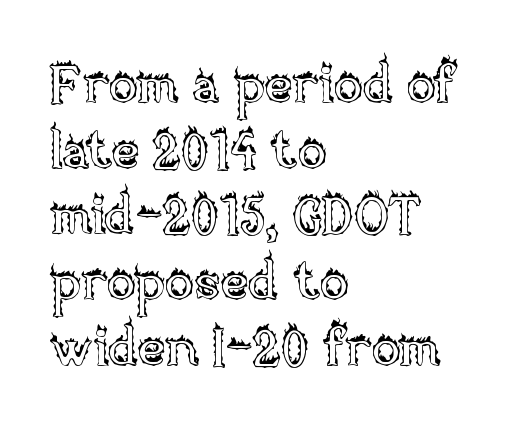
No italicization has been applied; the sample stays upright. How are the letters spaced? Ordinarily, with no added tracking. Check under the words: just untouched page. Left-aligned paragraph, ragged on the right. These lines are rendered in a variable-pitch font.
